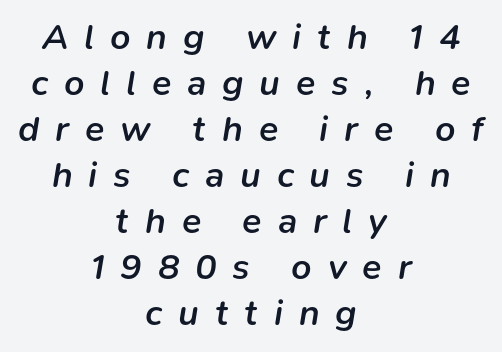
The image shows 36 px semibold type, italic (leaning right); set centered, normal line spacing (1.28x), unusually wide letter spacing (+0.44 em), not underlined; low stroke contrast and a medium x-height.
